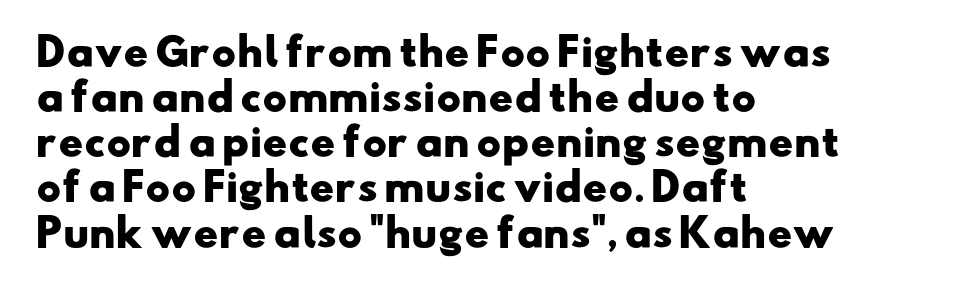
Q: Is the text bold? A: Yes.
Q: Is the typeface a serif or a sans-serif typeface? A: Sans-serif.
Q: Is the text underlined? A: No.
Q: How is the paragraph aligned? A: Left-aligned.
Q: Is the spacing between letters normal or unusually wide? A: Normal.
Q: Width (condensed, normal, or wide)? A: Wide.
Q: Stroke contrast? A: Low.
Q: x-height? A: Small.
Q: Monospaced? A: No.
